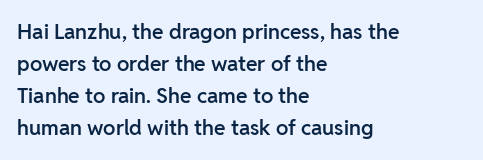
Q: Is the text bold? A: Semi-bold.
Q: Is the text italic (slanted)? A: No, it is upright.
Q: Is the text underlined? A: No.
Q: How is the paragraph aligned? A: Left-aligned.
Q: Is the spacing between letters normal or unusually wide? A: Normal.
Q: Is the spacing between lines tight, normal or loose? A: Normal.
